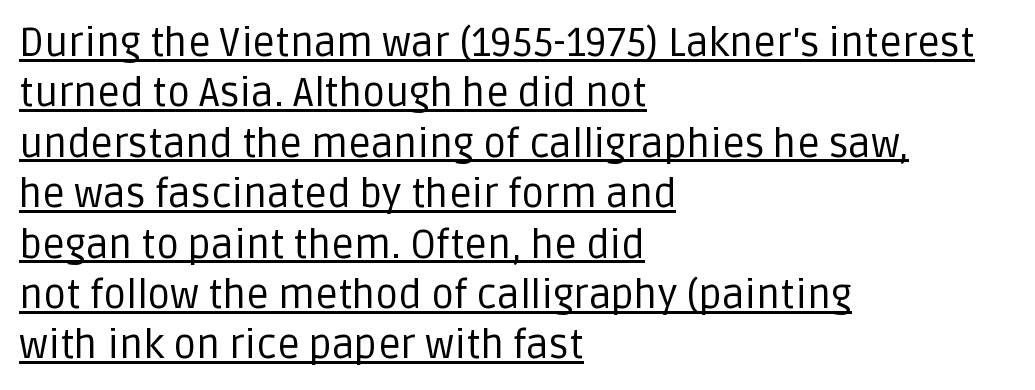
The image shows 40 px regular-weight sans-serif type, upright; set left-aligned, normal line spacing (1.26x), normal letter spacing, underlined; low stroke contrast and a large x-height.
